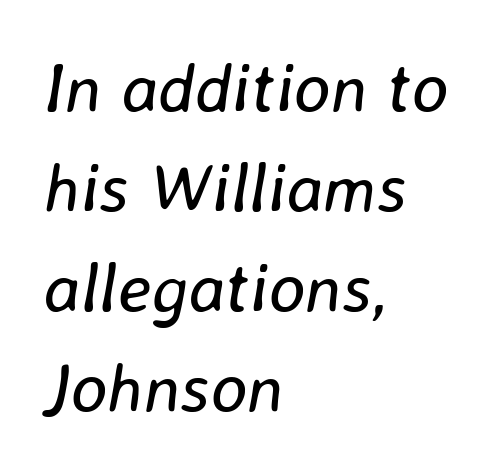
The glyphs look as if they've been sheared to an angle. Ink coverage per letter is moderate at most. Words appear dense and cohesive because spacing is normal. The rendering uses natural spacing where letterforms have individual widths. Compared with a centered layout, this one pins lines to the left instead.
